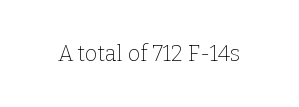
The space directly below the letters is spotless. Quick note: not italic, upright. The line texture is even and compact thanks to regular tracking. These glyphs show unthickened strokes, regular width or finer.
